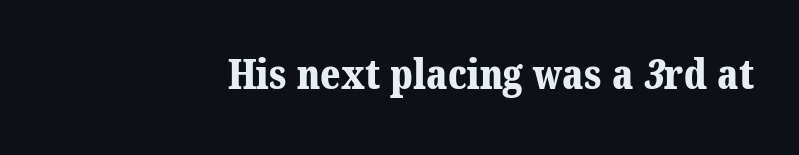
Q: Is the text bold? A: Yes.
Q: Is the typeface a serif or a sans-serif typeface? A: Serif.
Q: Is the text underlined? A: No.
Q: How is the paragraph aligned? A: Right-aligned.
Q: Is the spacing between letters normal or unusually wide? A: Normal.
Q: Width (condensed, normal, or wide)? A: Normal.
Q: Stroke contrast? A: Medium.
Q: x-height? A: Medium.
Q: Monospaced? A: No.
